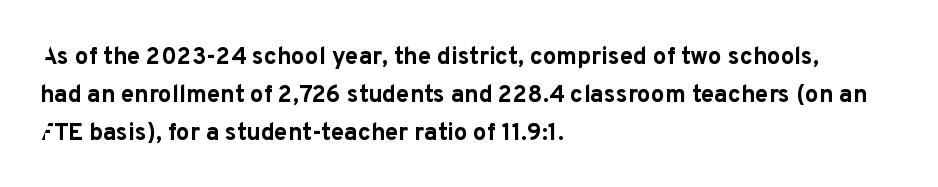
The image shows 24 px bold type, upright; set left-aligned, normal line spacing (1.58x), normal letter spacing, not underlined.
